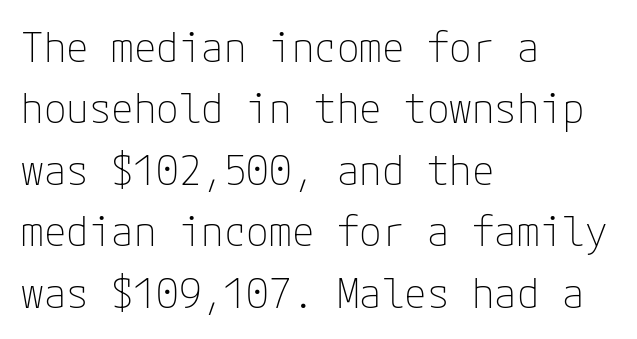
{"serif": "no", "italic": "no", "bold": "no", "weight": "thin", "width": "normal", "stroke_contrast": "low", "x_height": "medium", "underline": "no", "align": "left", "line_spacing": "normal", "line_spacing_ratio": 1.5, "letter_spacing": "normal", "letter_spacing_em": 0.0, "glyph_px": 41}
